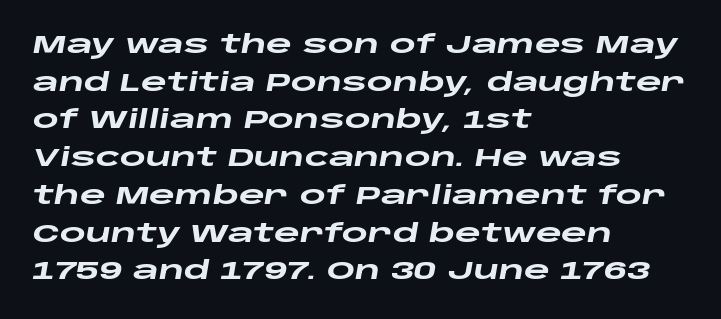
Q: Is the text bold? A: Yes.
Q: Is the text italic (slanted)? A: Yes, it leans right by about 10 degrees.
Q: Is the text underlined? A: No.
Q: How is the paragraph aligned? A: Left-aligned.
Q: Is the spacing between letters normal or unusually wide? A: Normal.
Q: Is the spacing between lines tight, normal or loose? A: Normal.
